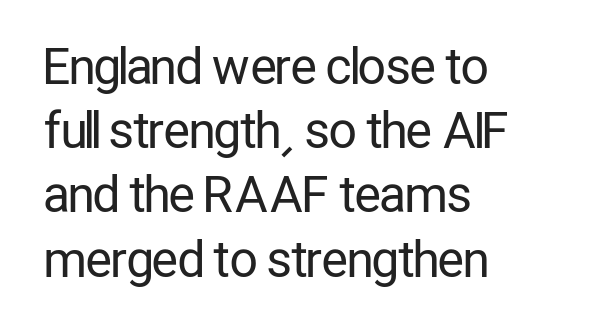
Q: Is the text bold? A: No.
Q: Is the text italic (slanted)? A: No, it is upright.
Q: Is the typeface a serif or a sans-serif typeface? A: Sans-serif.
Q: Is the text underlined? A: No.
Q: How is the paragraph aligned? A: Left-aligned.
Q: Is the spacing between letters normal or unusually wide? A: Normal.
Q: Is the spacing between lines tight, normal or loose? A: Normal.
Q: Width (condensed, normal, or wide)? A: Condensed.
Q: Stroke contrast? A: Low.
Q: x-height? A: Medium.
Q: Monospaced? A: No.
